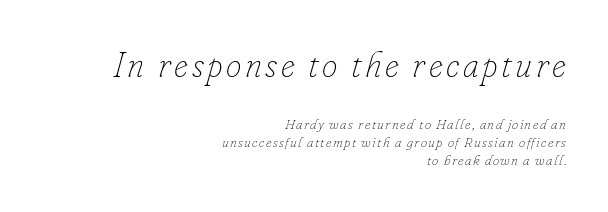
{"italic": "yes", "lean": "right", "slant_degrees": 16, "bold": "no", "weight": "thin", "width": "normal", "stroke_contrast": "low", "x_height": "small", "monospaced": "no", "underline": "no", "align": "right", "line_spacing": "normal", "line_spacing_ratio": 1.29, "larger_block": "first", "size_ratio": 2.5, "glyph_px": 35}
